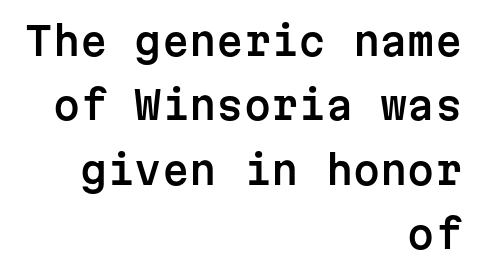
{"serif": "no", "italic": "no", "width": "normal", "stroke_contrast": "low", "x_height": "medium", "monospaced": "yes", "underline": "no", "align": "right", "line_spacing": "normal", "line_spacing_ratio": 1.65, "letter_spacing": "normal", "letter_spacing_em": 0.0, "glyph_px": 39}
